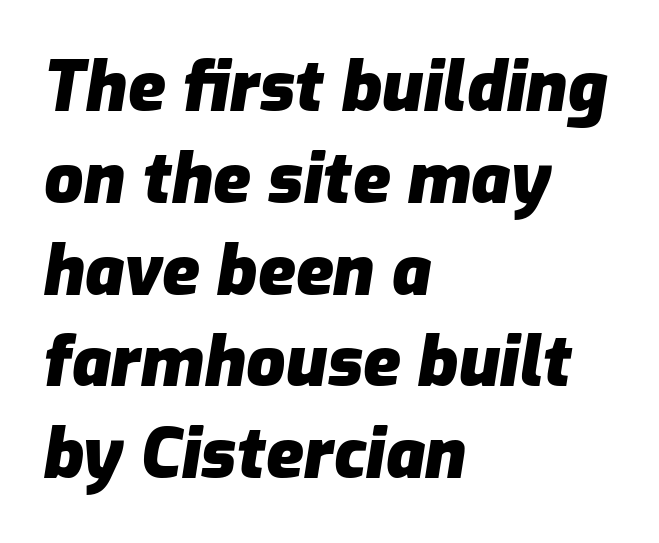
The sample has been set heavy, in full bold. Horizontal bands of white between lines are of average thickness. Each letter keeps its own natural width here, so spacing adapts to shape. These lines are set flush left with a ragged right edge.
